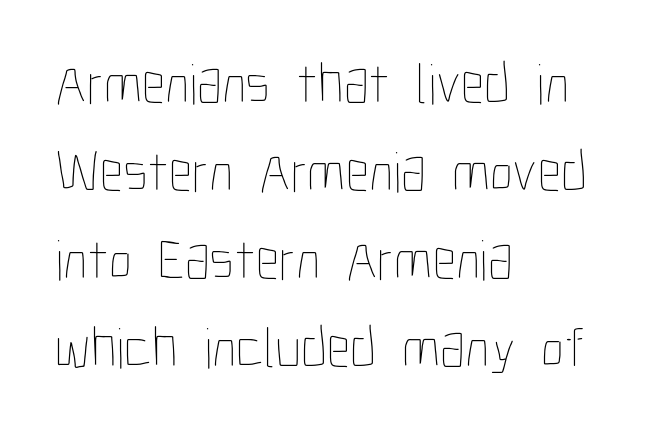
The image shows 58 px thin, condensed type, upright; set left-aligned, normal line spacing (1.52x), normal letter spacing, not underlined; low stroke contrast and a medium x-height.
